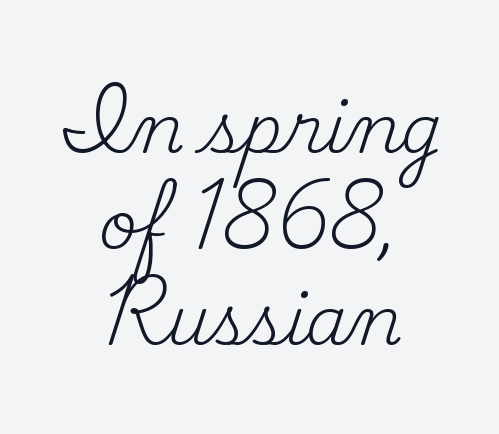
The image shows 67 px regular-weight serif type; set centered, normal line spacing (1.43x), normal letter spacing, not underlined; medium stroke contrast and a small x-height.
